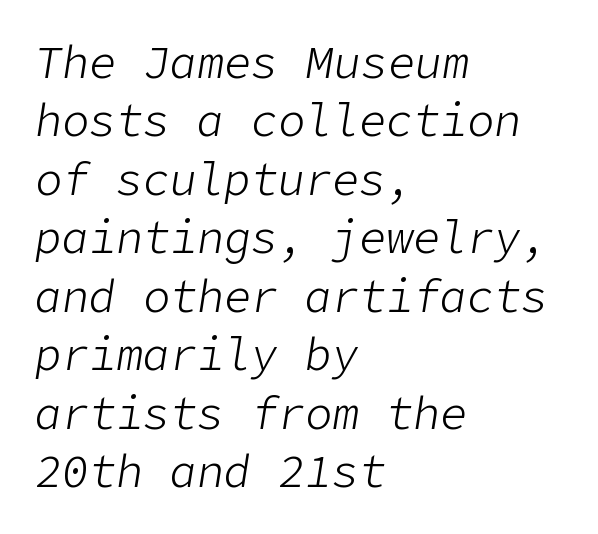
{"italic": "yes", "lean": "right", "slant_degrees": 9, "bold": "no", "weight": "light", "width": "normal", "stroke_contrast": "low", "x_height": "medium", "underline": "no", "align": "left", "line_spacing": "normal", "line_spacing_ratio": 1.3, "letter_spacing": "normal", "letter_spacing_em": 0.0, "glyph_px": 45}
